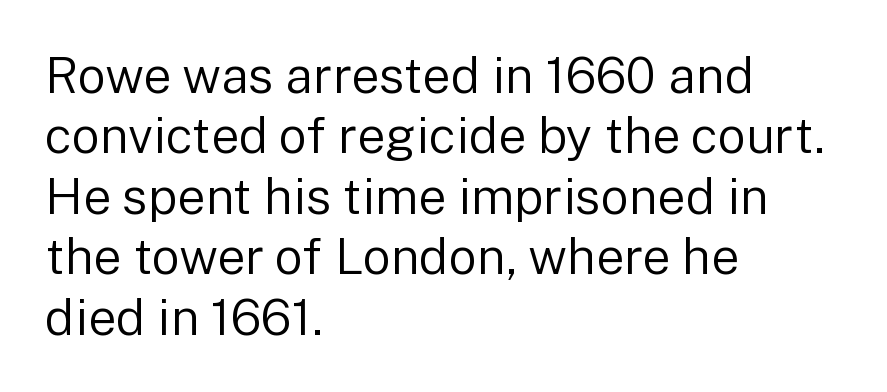
{"serif": "no", "italic": "no", "bold": "no", "weight": "regular", "width": "normal", "stroke_contrast": "low", "x_height": "medium", "monospaced": "no", "underline": "no", "align": "left", "line_spacing_ratio": 1.21, "letter_spacing": "normal", "letter_spacing_em": 0.0, "glyph_px": 50}
